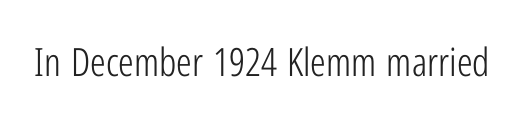
The image shows 39 px light, condensed sans-serif type, upright; set normal letter spacing, not underlined; low stroke contrast and a medium x-height.
